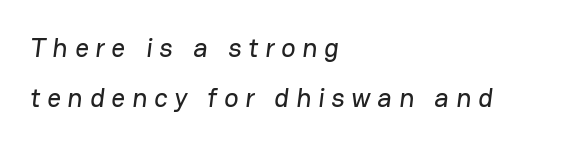
A typesetter would call this heavily tracked-out type. Underlining? Definitely not there. Casual observation: everything's shoved over to the left.
